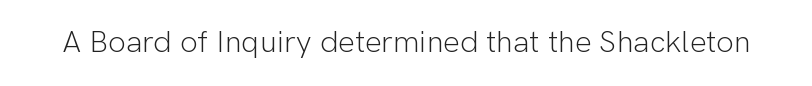
The passage shown is typeset with a sans-serif family. A roman cut, with each character standing at attention. The strip under each line holds only bare page. Caption: face not bold, strokes unweighted.
